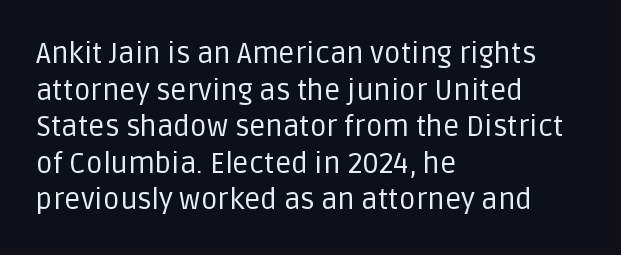
Q: Is the text bold? A: No.
Q: Is the text italic (slanted)? A: No, it is upright.
Q: Is the typeface a serif or a sans-serif typeface? A: Sans-serif.
Q: Is the text underlined? A: No.
Q: How is the paragraph aligned? A: Left-aligned.
Q: Is the spacing between letters normal or unusually wide? A: Normal.
Q: Is the spacing between lines tight, normal or loose? A: Normal.
Q: Width (condensed, normal, or wide)? A: Normal.
Q: Stroke contrast? A: Low.
Q: x-height? A: Large.
Q: Monospaced? A: No.
